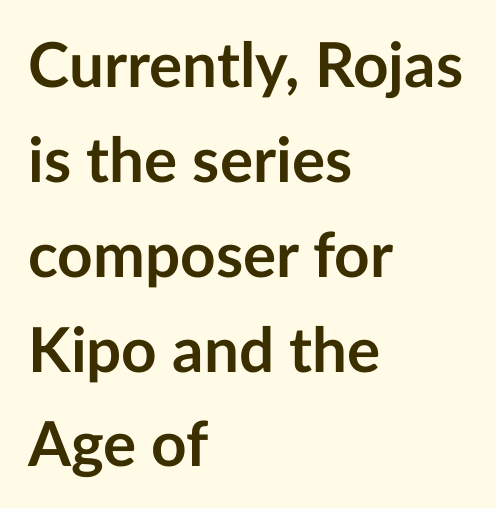
Q: Is the text bold? A: Yes.
Q: Is the text italic (slanted)? A: No, it is upright.
Q: Is the typeface a serif or a sans-serif typeface? A: Sans-serif.
Q: Is the text underlined? A: No.
Q: How is the paragraph aligned? A: Left-aligned.
Q: Is the spacing between letters normal or unusually wide? A: Normal.
Q: Is the spacing between lines tight, normal or loose? A: Normal.
Q: Width (condensed, normal, or wide)? A: Normal.
Q: Stroke contrast? A: Low.
Q: x-height? A: Medium.
Q: Monospaced? A: No.
